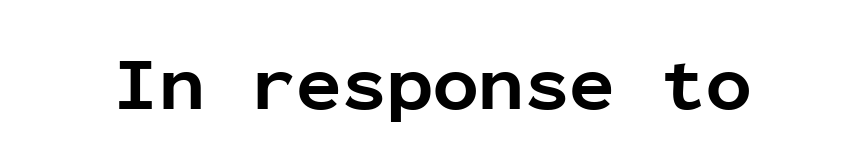
Check where the strokes stop: nothing finishes them off — pure sans. Rendered with straight, roman letterforms. This sample has the even, mechanical cadence of fixed-width lettering. This rendering leaves character spacing at its baseline value. Glance below the letters and you will spot only blank space. A full-strength bold gives these letters their thick strokes.
